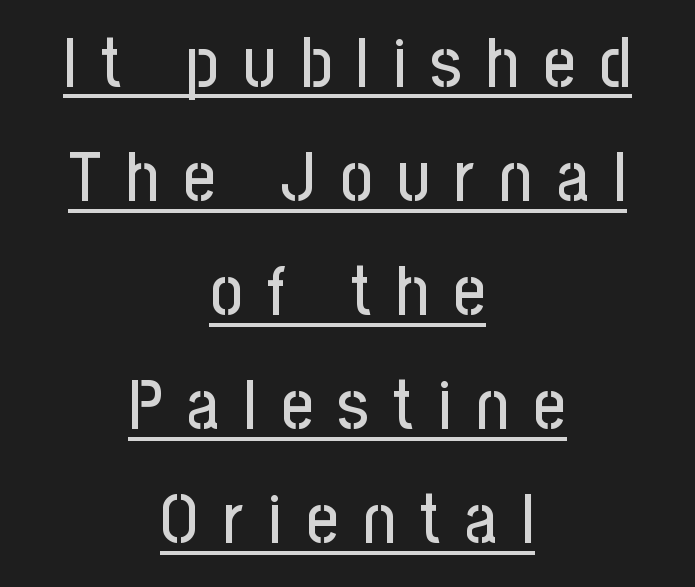
{"serif": "no", "italic": "no", "width": "condensed", "stroke_contrast": "low", "x_height": "medium", "monospaced": "no", "underline": "yes", "align": "center", "line_spacing": "normal", "line_spacing_ratio": 1.63, "letter_spacing": "wide", "letter_spacing_em": 0.35, "glyph_px": 70}
